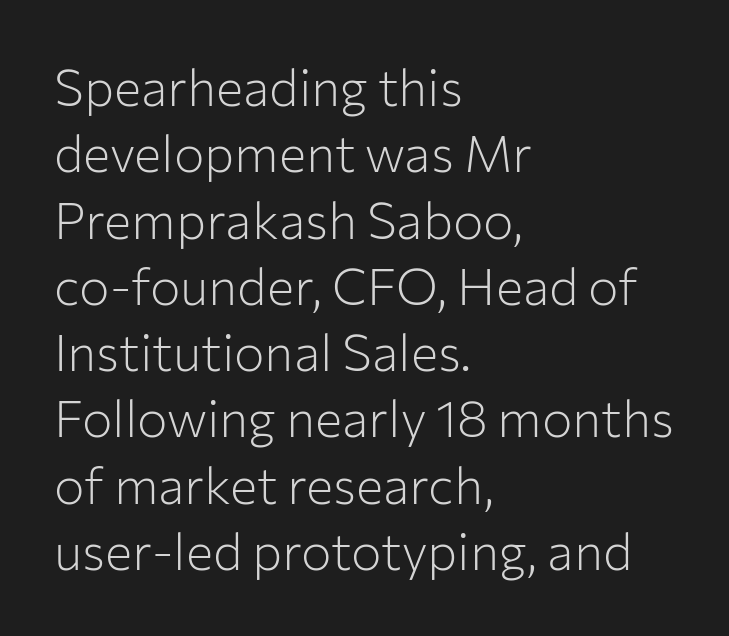
The image shows 51 px light sans-serif type, upright; set left-aligned, normal line spacing (1.3x), normal letter spacing, not underlined; low stroke contrast and a medium x-height.
